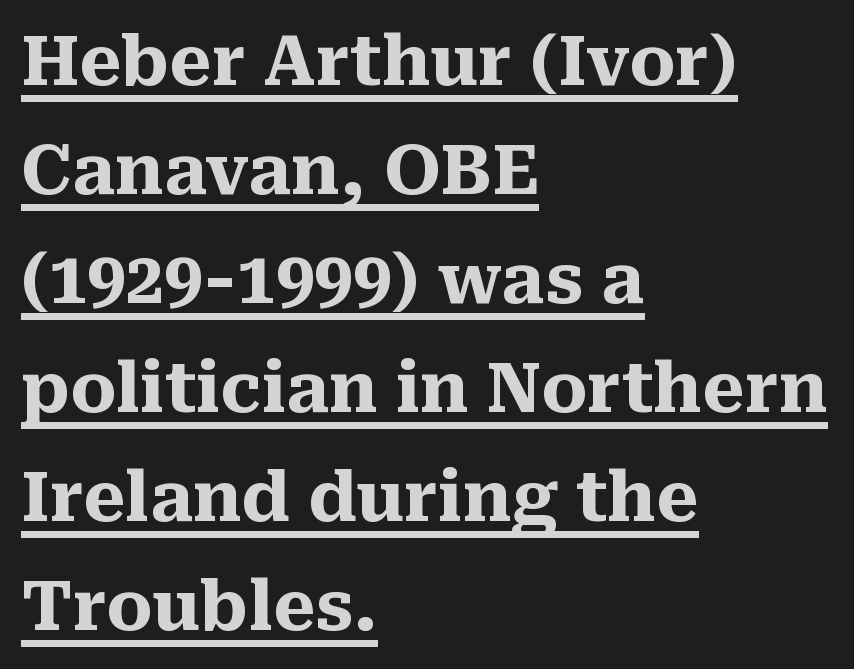
Left-aligned paragraph, ragged on the right. Looks like regular typesetting: each glyph gets only the width it needs. Caption: lettering with a line underneath. Vertical strokes here are truly vertical. Regular leading.
